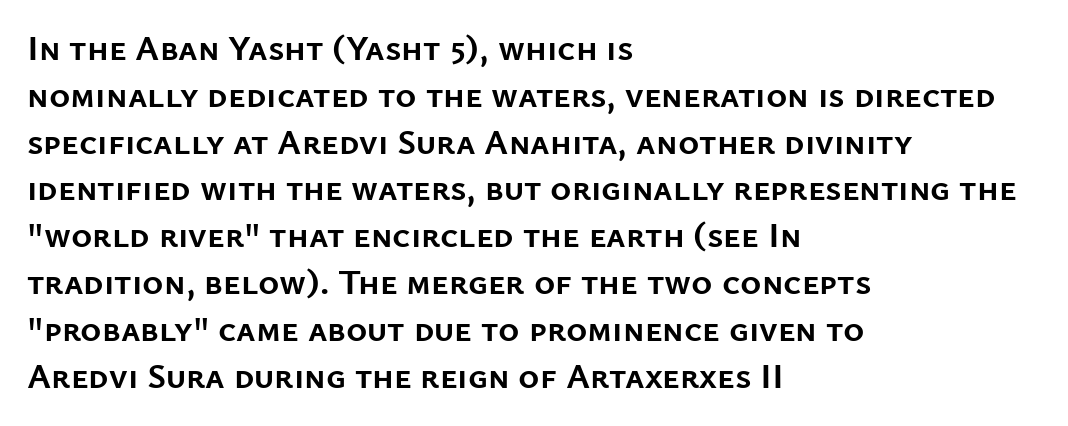
{"serif": "no", "italic": "no", "bold": "yes", "weight": "semibold", "width": "normal", "stroke_contrast": "low", "x_height": "medium", "monospaced": "no", "underline": "no", "align": "left", "line_spacing": "normal", "line_spacing_ratio": 1.3, "letter_spacing": "normal", "letter_spacing_em": 0.0, "glyph_px": 36}
